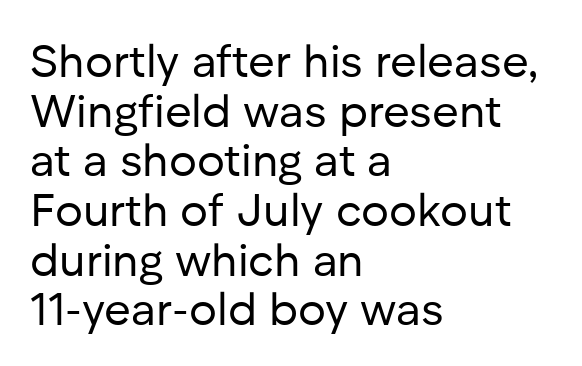
Line spacing here is tight. The line texture is even and compact thanks to regular tracking. Has an underline been added? It has not. The typography opts for an upright posture over an oblique one. Alignment: flush left.
